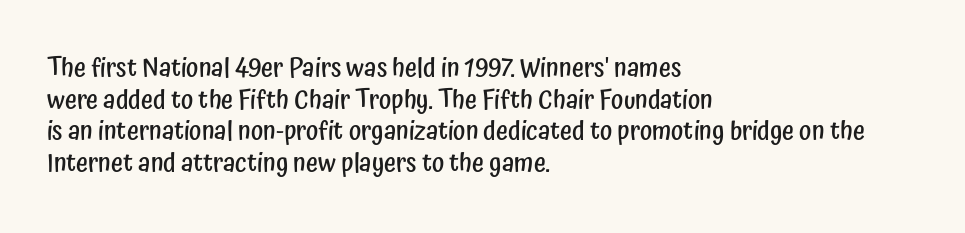
The image shows 26 px text type, upright; set left-aligned, line spacing 1.22x, normal letter spacing, not underlined.
